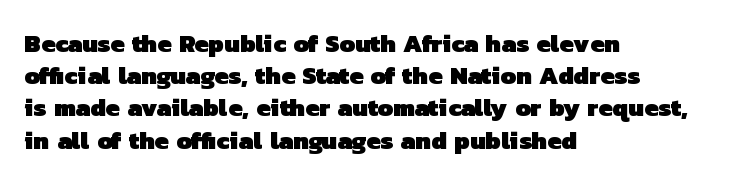
The image shows 25 px bold type; set left-aligned, normal line spacing (1.29x), normal letter spacing, not underlined.
